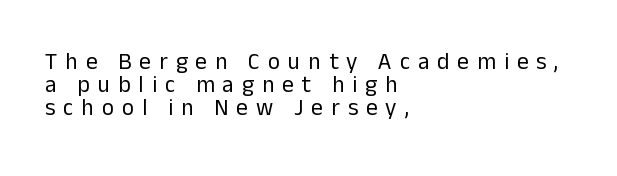
{"italic": "no", "bold": "no", "underline": "no", "align": "left", "line_spacing": "tight", "line_spacing_ratio": 0.99, "letter_spacing": "wide", "letter_spacing_em": 0.35, "glyph_px": 23}
